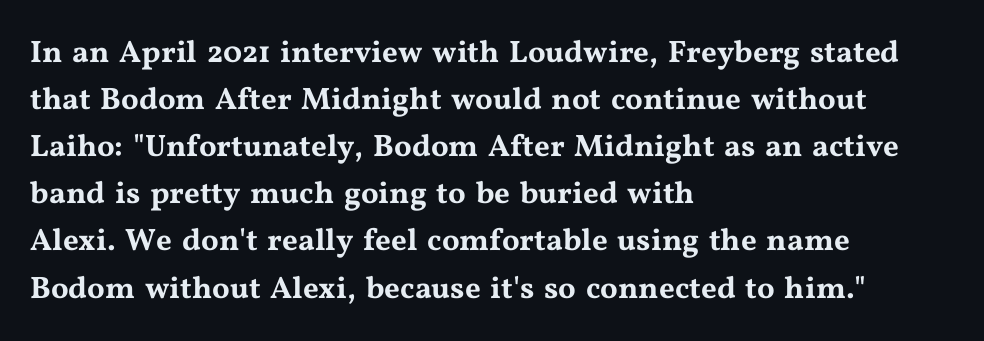
Q: Is the text italic (slanted)? A: No, it is upright.
Q: Is the typeface a serif or a sans-serif typeface? A: Serif.
Q: Is the text underlined? A: No.
Q: How is the paragraph aligned? A: Left-aligned.
Q: Is the spacing between letters normal or unusually wide? A: Normal.
Q: Is the spacing between lines tight, normal or loose? A: Normal.
Q: Width (condensed, normal, or wide)? A: Wide.
Q: Stroke contrast? A: Medium.
Q: x-height? A: Medium.
Q: Monospaced? A: No.
